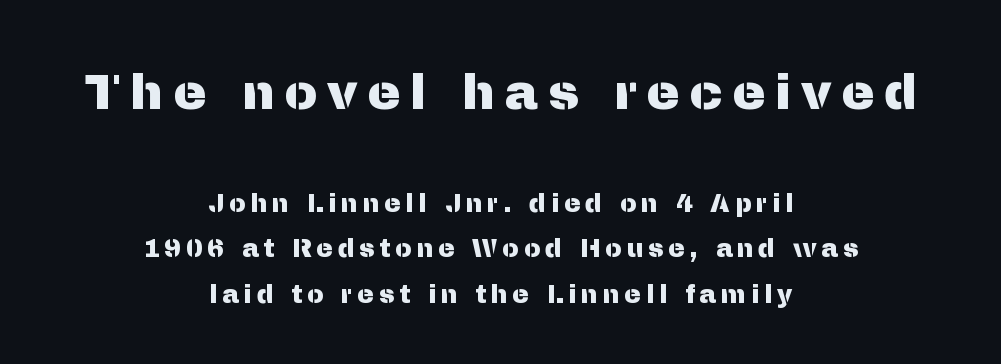
{"serif": "no", "italic": "no", "width": "normal", "stroke_contrast": "medium", "x_height": "medium", "monospaced": "no", "underline": "no", "align": "center", "line_spacing_ratio": 1.82, "larger_block": "first", "size_ratio": 2.0, "glyph_px": 50}
